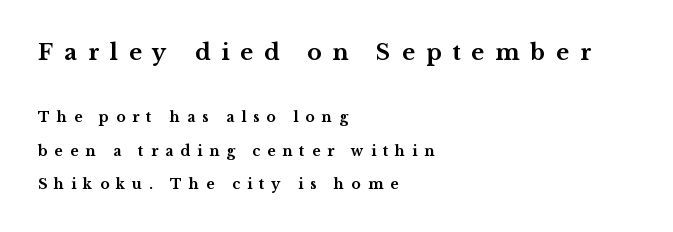
A full-strength bold gives these letters their thick strokes. If you drew a ruler down the left edge, every line would touch it. Has an underline been added? It has not. A student would notice the top passage is typeset larger than what follows.
